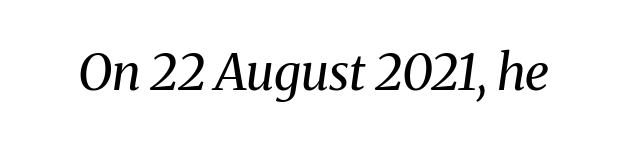
Weight: not bold — regular or lighter. This sample uses an oblique cut, with every glyph tilted off the vertical. There is no visible air inserted between adjacent glyphs. Is this a fixed-width face? No — the glyphs have proportional, varying widths. Decoration check: the copy has no underline. The rendering shows small feet on the letterforms — a serif design.
